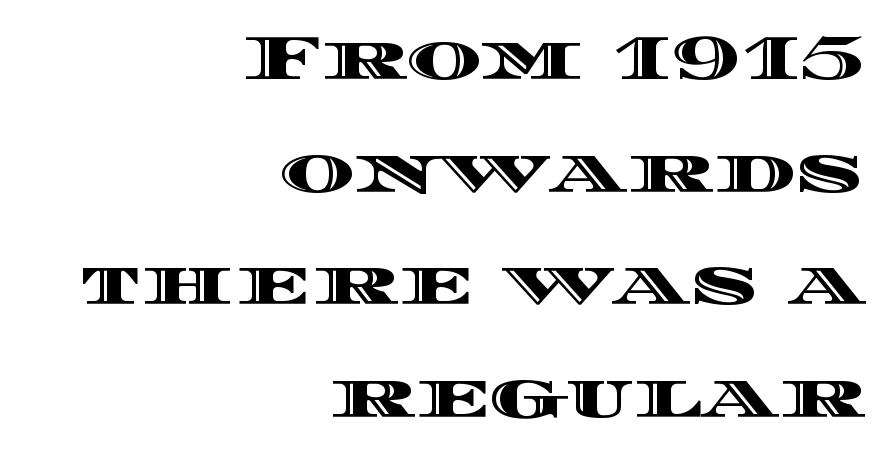
The image shows 64 px wide type, upright; set right-aligned, line spacing 1.76x, normal letter spacing, not underlined; a large x-height.
